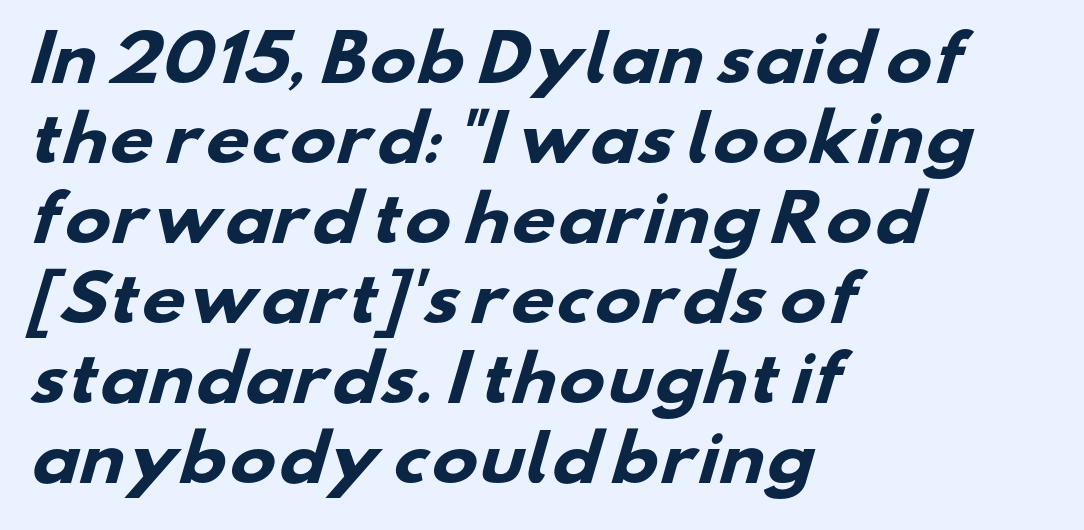
The image shows 62 px heavy, wide sans-serif type; set left-aligned, normal line spacing (1.29x), normal letter spacing, not underlined; low stroke contrast and a small x-height.
